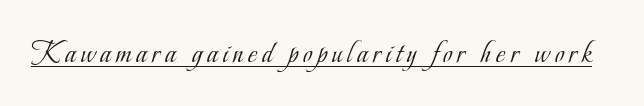
Weight: regular or lighter. Quick note: underline on. This sample has the flowing, uneven cadence of proportional lettering. Observe the serifs anchoring each vertical stroke in this sample.
